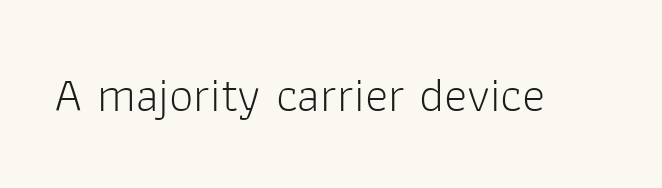
The image shows 49 px light sans-serif type, upright; set normal letter spacing, not underlined; low stroke contrast and a medium x-height.
